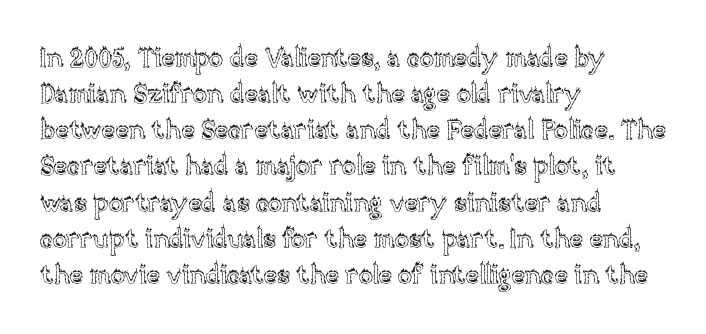
{"italic": "no", "underline": "no", "align": "left", "line_spacing": "normal", "line_spacing_ratio": 1.39, "letter_spacing": "normal", "letter_spacing_em": 0.0, "glyph_px": 26}
